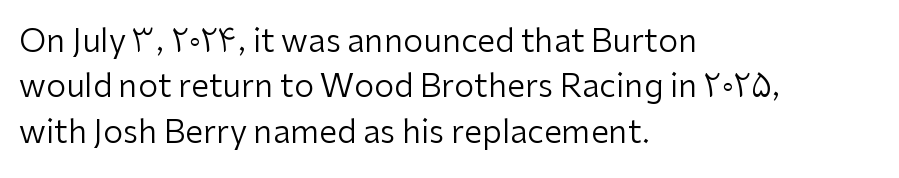
Spacing verdict: proportional, widths tailored to each character. I'd call this a sans setting — the letters go barefoot. No extra ink here — the face is not bold. This rendering uses left alignment, leaving the right contour irregular.
